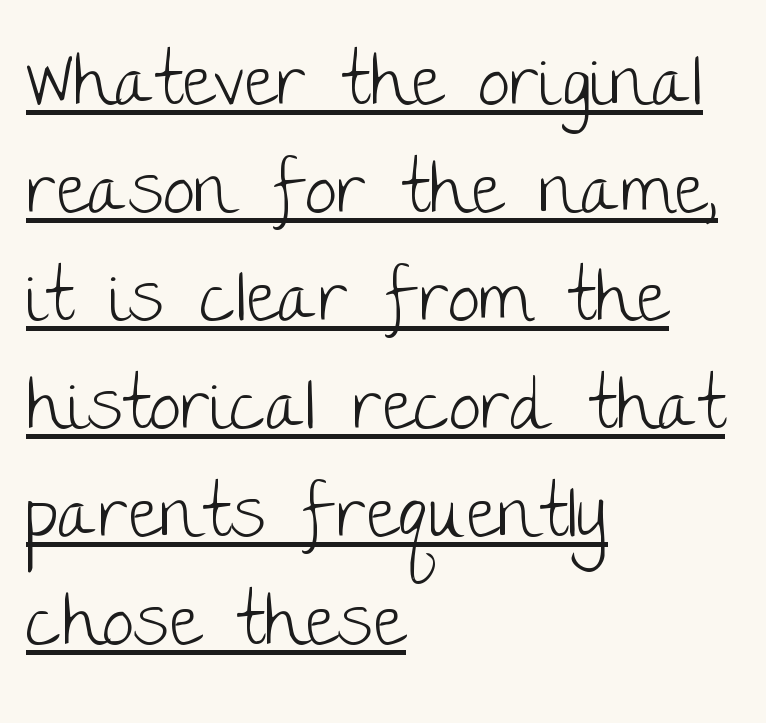
{"serif": "no", "italic": "no", "bold": "no", "weight": "light", "width": "normal", "stroke_contrast": "low", "x_height": "large", "monospaced": "no", "underline": "yes", "align": "left", "line_spacing": "normal", "line_spacing_ratio": 1.52, "letter_spacing": "normal", "letter_spacing_em": 0.0, "glyph_px": 71}
